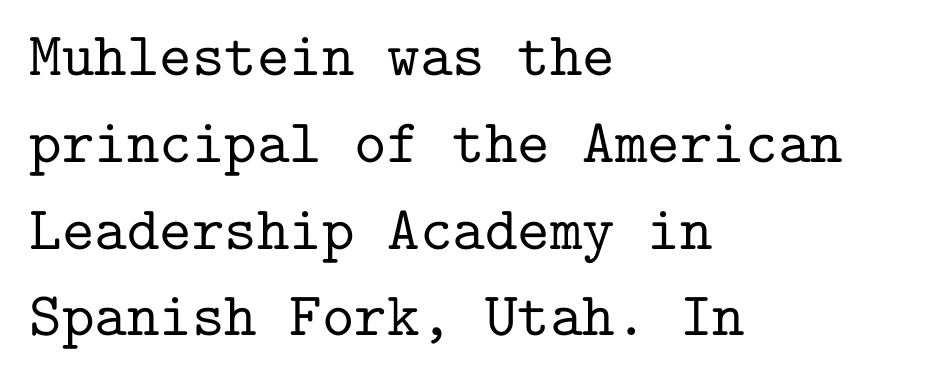
Old-style or modern, the face here clearly has serifs. Baseline-to-baseline distance is the conventional proportion of letter height. Think of a typewriter: that constant character pitch is what you see here. Descender tails drop into unmarked territory. The lines are quadded left. The type is set solid horizontally, with unmodified tracking.
